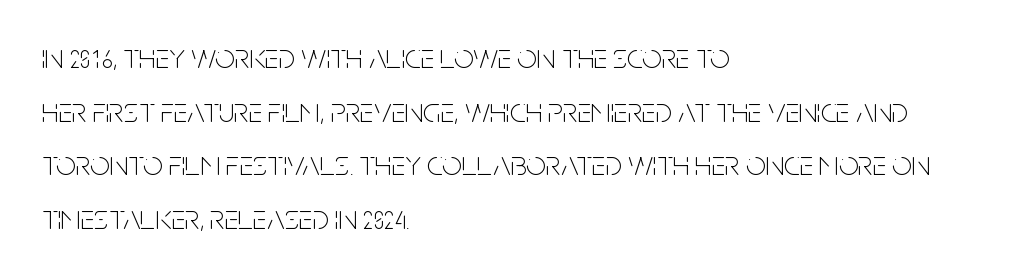
This is roman type, the default non-slanted kind. Vertical spacing — default. The face used here is proportionally spaced, like ordinary book or web type. Default kerning and tracking; the words read as compact shapes. Teacher's note: observe the even left margin — that is flush-left alignment.
